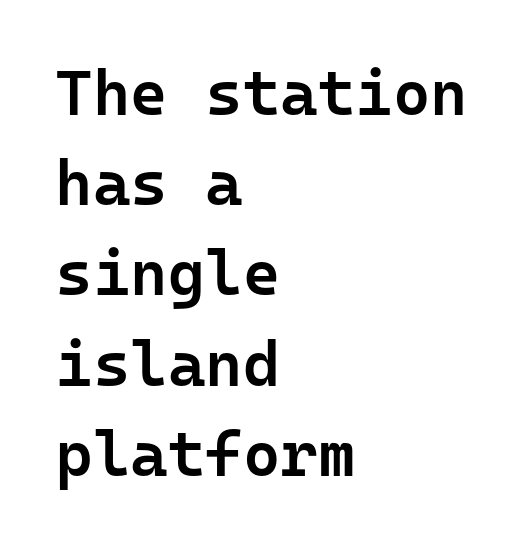
The area under the type is left untouched. How are the letters spaced? Ordinarily, with no added tracking. What kind of face is this? One without serifs — a sans. The font is running at a semibold setting, under full bold. Horizontally, the lines are justified to the leading edge only. Every character here occupies the same horizontal width, giving the sample a typewriter-like rhythm.
